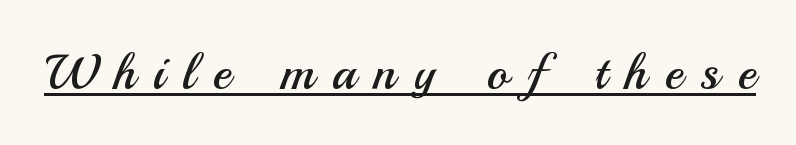
{"serif": "no", "bold": "no", "weight": "regular", "width": "normal", "stroke_contrast": "medium", "x_height": "small", "monospaced": "no", "underline": "yes", "letter_spacing": "wide", "letter_spacing_em": 0.36, "glyph_px": 50}
